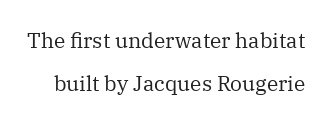
{"italic": "no", "bold": "no", "underline": "no", "line_spacing": "loose", "line_spacing_ratio": 2.07, "letter_spacing": "normal", "letter_spacing_em": 0.0, "glyph_px": 21}
